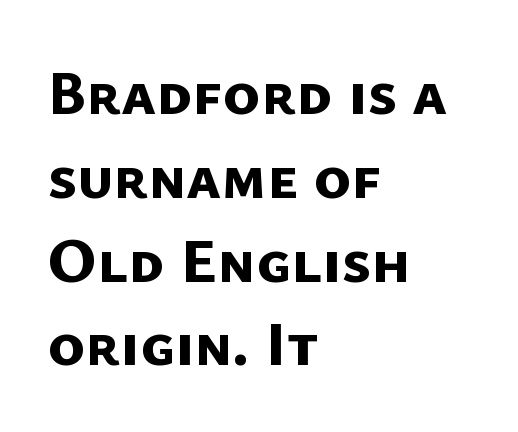
The passage shown stacks its lines at a standard gap. The face used here is a sans, in the tradition of grotesques and geometrics. There is no visible air inserted between adjacent glyphs. The text block is weighted toward the left margin, trailing off unevenly rightward. Note the varied advance widths — an 'i' is clearly narrower than an 'm'.
